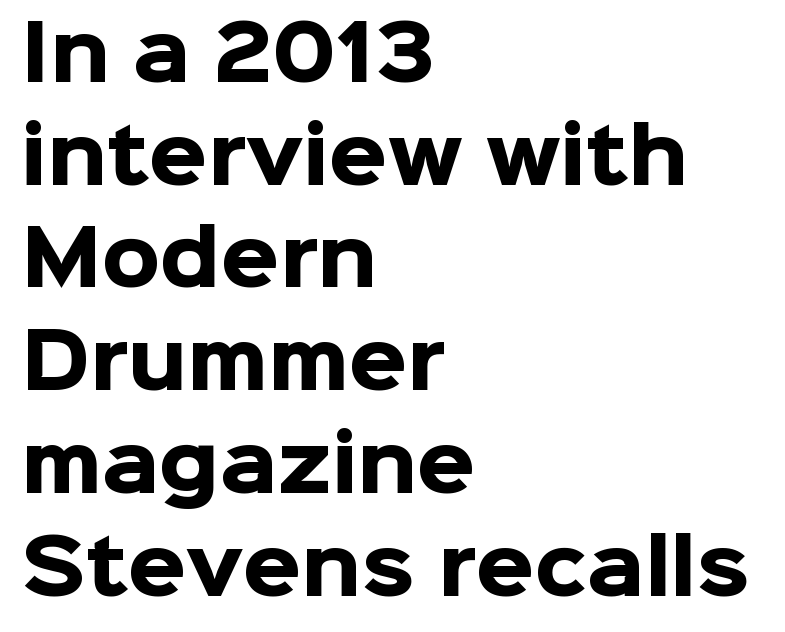
{"serif": "no", "italic": "no", "bold": "yes", "weight": "heavy", "width": "normal", "stroke_contrast": "low", "x_height": "medium", "monospaced": "no", "underline": "no", "align": "left", "line_spacing": "normal", "line_spacing_ratio": 1.37, "letter_spacing": "normal", "letter_spacing_em": 0.0, "glyph_px": 75}
